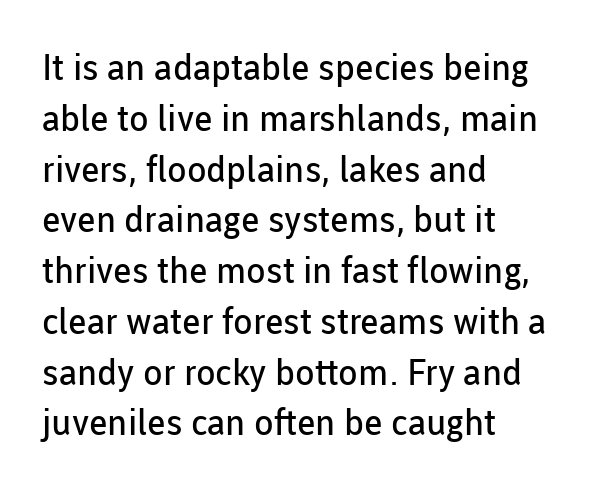
Q: Is the text bold? A: No.
Q: Is the text italic (slanted)? A: No, it is upright.
Q: Is the typeface a serif or a sans-serif typeface? A: Sans-serif.
Q: Is the text underlined? A: No.
Q: How is the paragraph aligned? A: Left-aligned.
Q: Is the spacing between letters normal or unusually wide? A: Normal.
Q: Is the spacing between lines tight, normal or loose? A: Normal.
Q: Width (condensed, normal, or wide)? A: Normal.
Q: Stroke contrast? A: Low.
Q: x-height? A: Medium.
Q: Monospaced? A: No.
